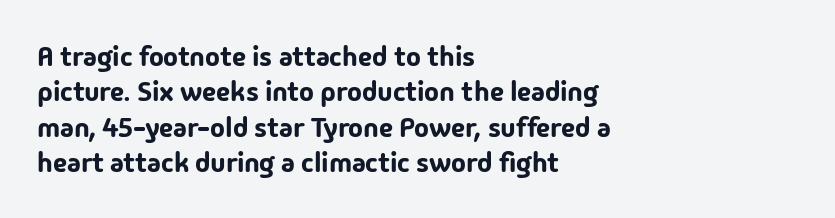
These lines are rendered in a variable-pitch font. Beneath every word, the page is bare. Vertically, the passage feels balanced, rows spaced as you'd expect. The characters display no serif detailing; their extremities are plain. The gaps between neighbouring characters are ordinary and unremarkable.
